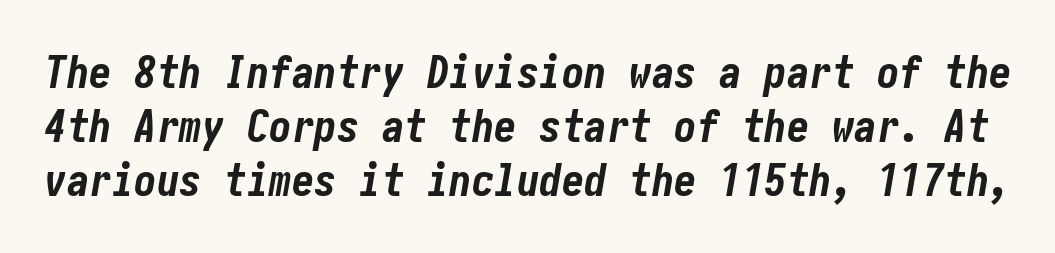
{"italic": "yes", "lean": "right", "slant_degrees": 10, "bold": "yes", "weight": "bold", "width": "condensed", "stroke_contrast": "low", "x_height": "medium", "underline": "no", "line_spacing_ratio": 1.2, "letter_spacing": "normal", "letter_spacing_em": 0.0, "glyph_px": 45}
